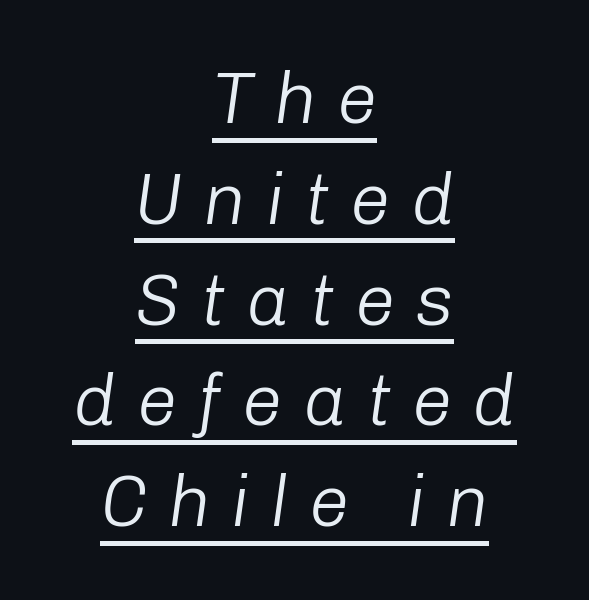
{"italic": "yes", "lean": "right", "slant_degrees": 8, "bold": "no", "weight": "light", "width": "normal", "stroke_contrast": "low", "x_height": "medium", "monospaced": "no", "underline": "yes", "align": "center", "line_spacing": "normal", "line_spacing_ratio": 1.4, "letter_spacing": "wide", "letter_spacing_em": 0.28, "glyph_px": 72}
